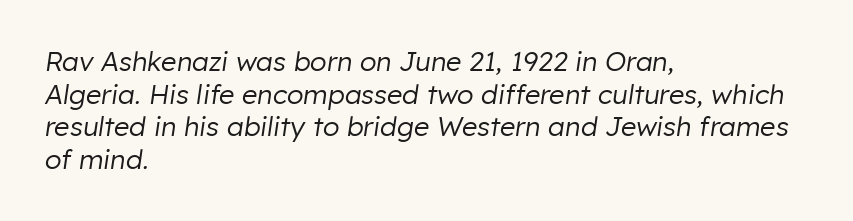
Only glyphs here, with clear space below each row. Italic? Definitely — the glyphs are oblique. Is the type heavy? It reads as light-to-regular instead. What stands out about the letter spacing? Nothing — it is the standard amount. The typesetter chose a ragged-right arrangement here.
